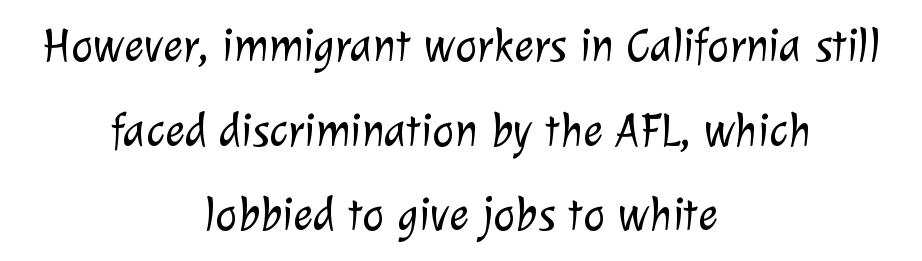
Typeset on center — no edge is straight. No extra ink here — the face is not bold. Between one letter and the next there's only the usual sliver of space. You could not count columns in this text — the font is proportionally spaced.
